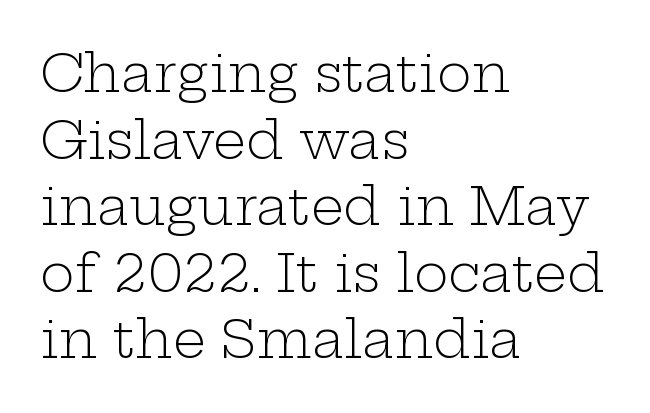
The image shows 52 px light, wide serif type, upright; set left-aligned, normal line spacing (1.28x), normal letter spacing, not underlined; low stroke contrast and a medium x-height.
